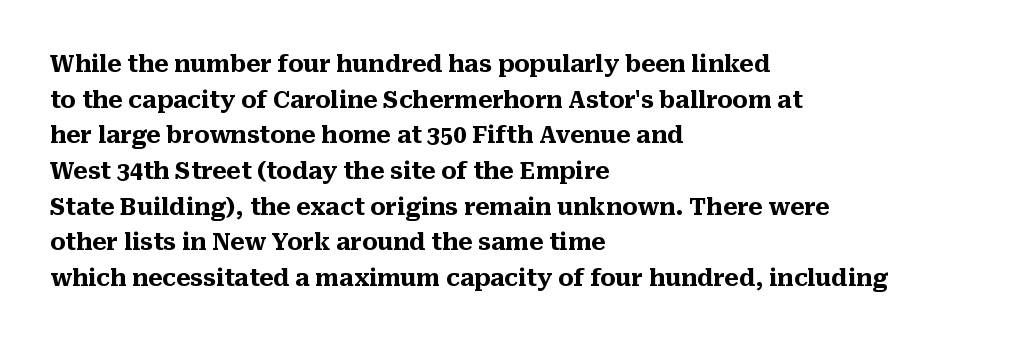
Q: Is the text bold? A: Yes.
Q: Is the text italic (slanted)? A: No, it is upright.
Q: Is the text underlined? A: No.
Q: How is the paragraph aligned? A: Left-aligned.
Q: Is the spacing between letters normal or unusually wide? A: Normal.
Q: Is the spacing between lines tight, normal or loose? A: Normal.
